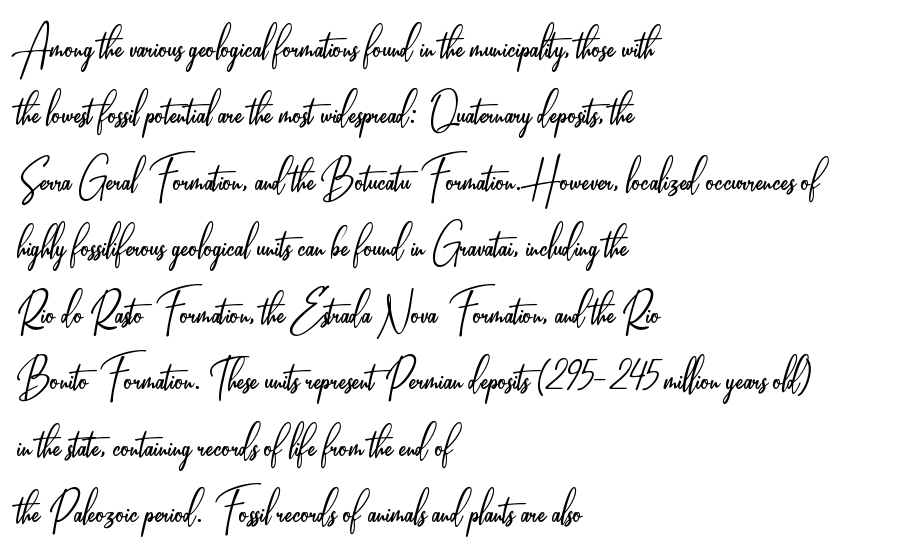
Caption: standard tracking, unaltered. The lines are quadded left. Do the characters align in a grid? No, the font is proportional. Letters have the restrained weight of plain body copy at most.
